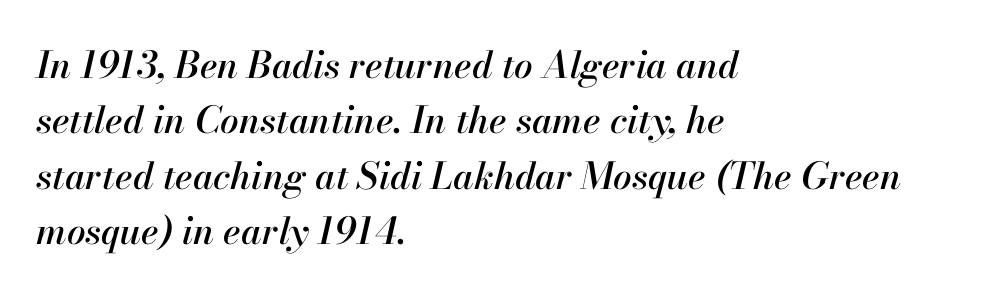
The image shows 37 px text type, italic (leaning right); set left-aligned, normal line spacing (1.5x), normal letter spacing, not underlined; high stroke contrast and a small x-height.
